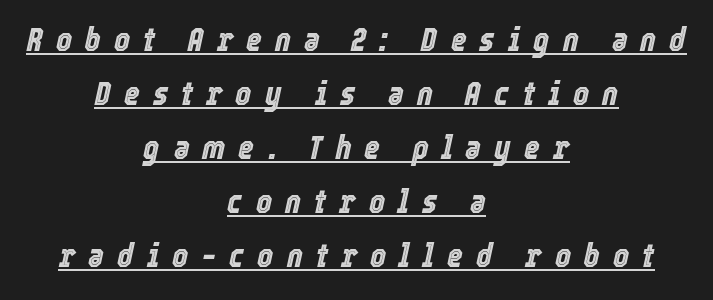
Q: Is the text italic (slanted)? A: Yes, it leans right by about 12 degrees.
Q: Is the text underlined? A: Yes.
Q: How is the paragraph aligned? A: Centered.
Q: Is the spacing between letters normal or unusually wide? A: Unusually wide.
Q: Is the spacing between lines tight, normal or loose? A: Normal.
Q: Width (condensed, normal, or wide)? A: Condensed.
Q: x-height? A: Medium.
Q: Monospaced? A: No.
